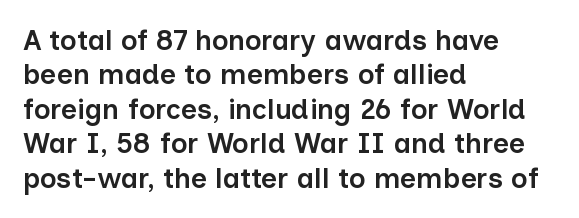
Descender tails drop into unmarked territory. The letters advance in unequal steps, a hallmark of proportional type. The passage is arranged the way most books set body copy — flush left. Are there feet on the stems? There aren't — it's a sans. Here the glyphs are tracked normally, forming tight word shapes. The lettering holds an erect, upright posture throughout.
